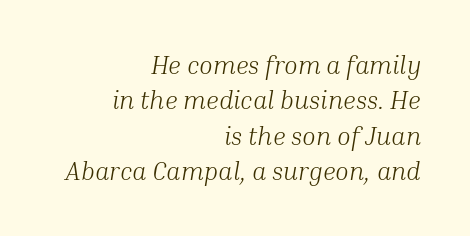
The image shows 25 px text type, italic (leaning right); set right-aligned, normal line spacing (1.42x), normal letter spacing, not underlined.
